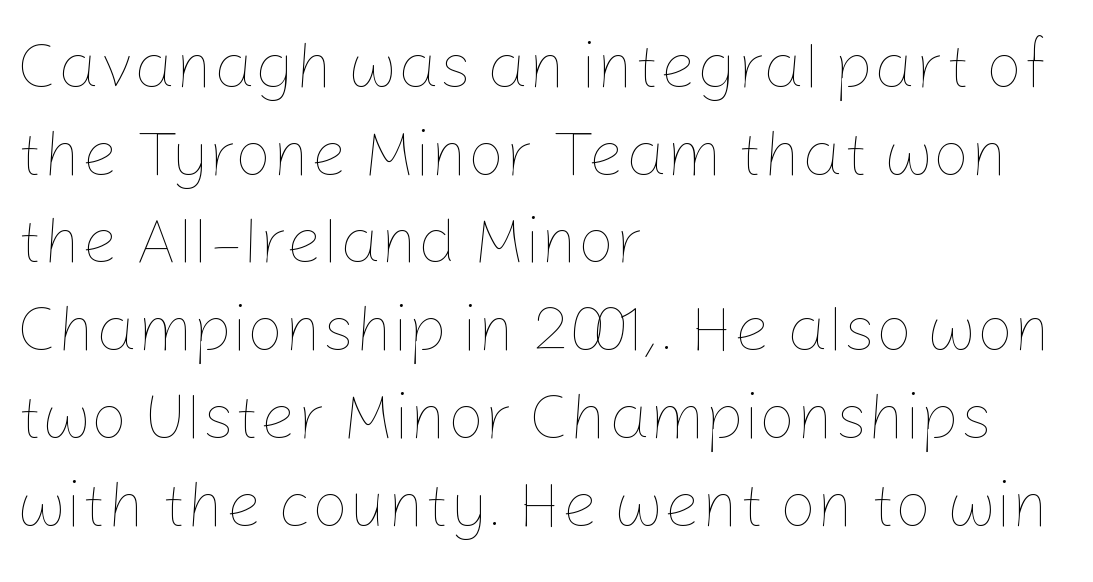
The image shows 65 px thin type, upright; set left-aligned, normal line spacing (1.35x), normal letter spacing, not underlined; low stroke contrast and a medium x-height.
